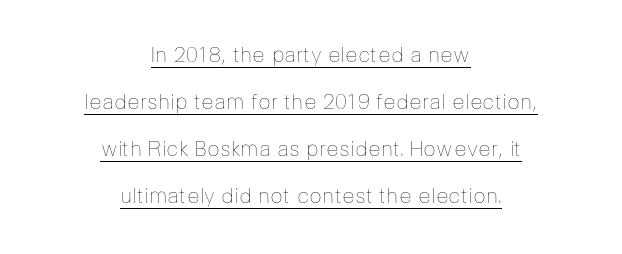
The image shows 21 px text type, upright; set centered, loose line spacing (2.24x), normal letter spacing, underlined.
